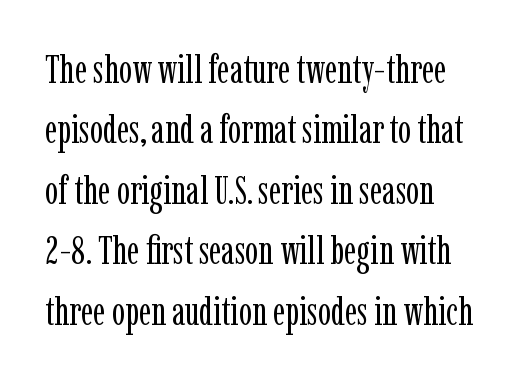
Q: Is the text bold? A: No.
Q: Is the text italic (slanted)? A: No, it is upright.
Q: Is the typeface a serif or a sans-serif typeface? A: Serif.
Q: Is the text underlined? A: No.
Q: How is the paragraph aligned? A: Left-aligned.
Q: Is the spacing between letters normal or unusually wide? A: Normal.
Q: Is the spacing between lines tight, normal or loose? A: Normal.
Q: Width (condensed, normal, or wide)? A: Condensed.
Q: Stroke contrast? A: Low.
Q: x-height? A: Medium.
Q: Monospaced? A: No.
